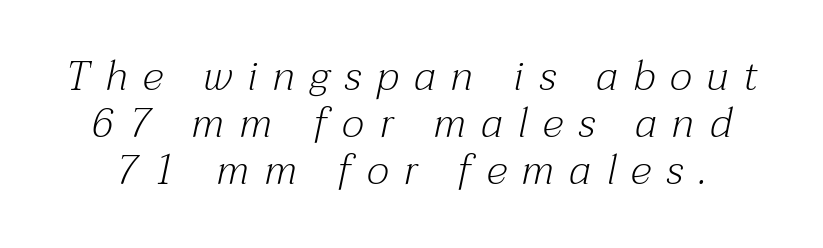
Q: Is the text bold? A: No.
Q: Is the text italic (slanted)? A: Yes, it leans right by about 12 degrees.
Q: Is the typeface a serif or a sans-serif typeface? A: Serif.
Q: Is the text underlined? A: No.
Q: Is the spacing between letters normal or unusually wide? A: Unusually wide.
Q: Is the spacing between lines tight, normal or loose? A: Tight.
Q: Width (condensed, normal, or wide)? A: Normal.
Q: Stroke contrast? A: Medium.
Q: x-height? A: Medium.
Q: Monospaced? A: No.
